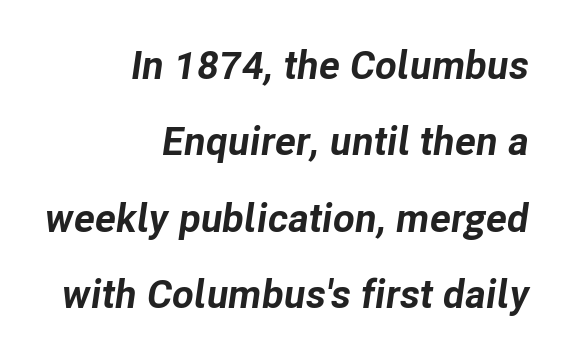
The image shows 40 px bold type, italic (leaning right); set right-aligned, loose line spacing (1.91x), normal letter spacing, not underlined; low stroke contrast and a medium x-height.
